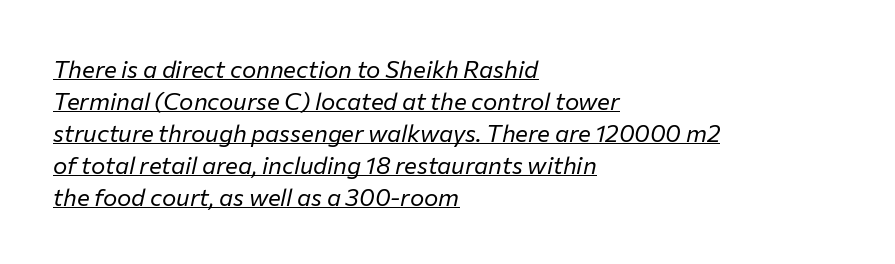
The image shows 24 px text type, italic (leaning right); set left-aligned, normal line spacing (1.33x), normal letter spacing, underlined.
